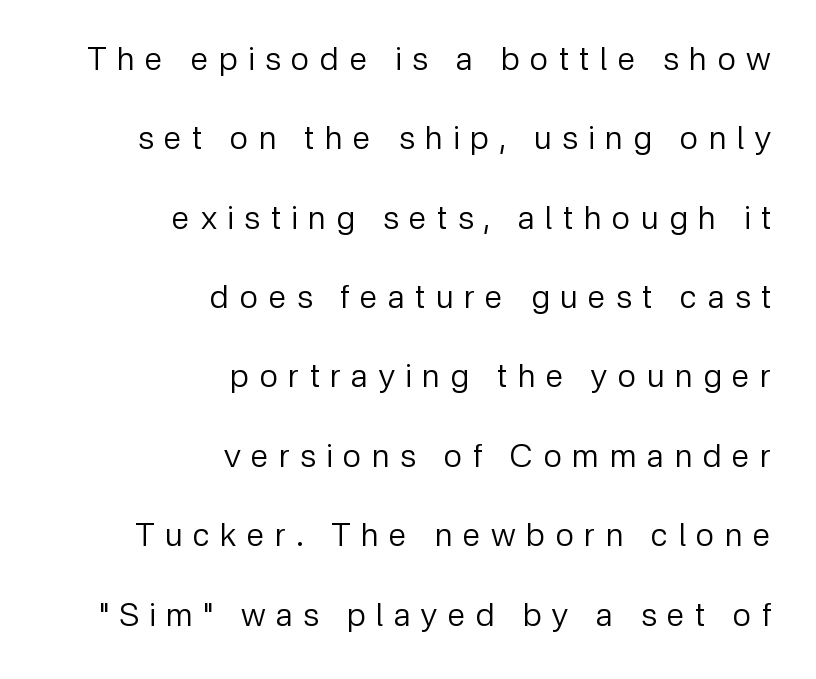
Italic? Not at all — the glyphs are vertical. Is the block centered? No — it sits flush against the right margin. Look at the bottom of the vertical strokes: they stop flat, with no serifs. The foot of each line stays bare and open. A typesetter would call this proportional, since set widths differ per character.
